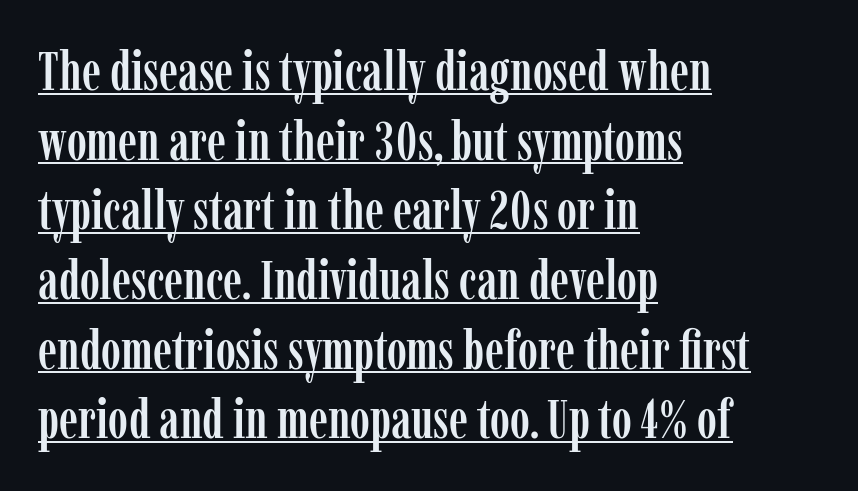
The image shows 54 px condensed serif type, upright; set left-aligned, normal line spacing (1.29x), normal letter spacing, underlined; low stroke contrast and a medium x-height.
